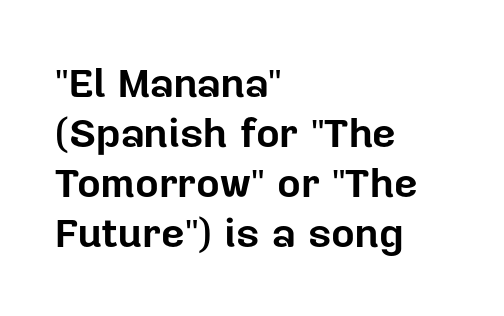
Q: Is the text bold? A: Yes.
Q: Is the text italic (slanted)? A: No, it is upright.
Q: Is the typeface a serif or a sans-serif typeface? A: Sans-serif.
Q: Is the text underlined? A: No.
Q: How is the paragraph aligned? A: Left-aligned.
Q: Is the spacing between letters normal or unusually wide? A: Normal.
Q: Width (condensed, normal, or wide)? A: Normal.
Q: Stroke contrast? A: Low.
Q: x-height? A: Medium.
Q: Monospaced? A: No.
